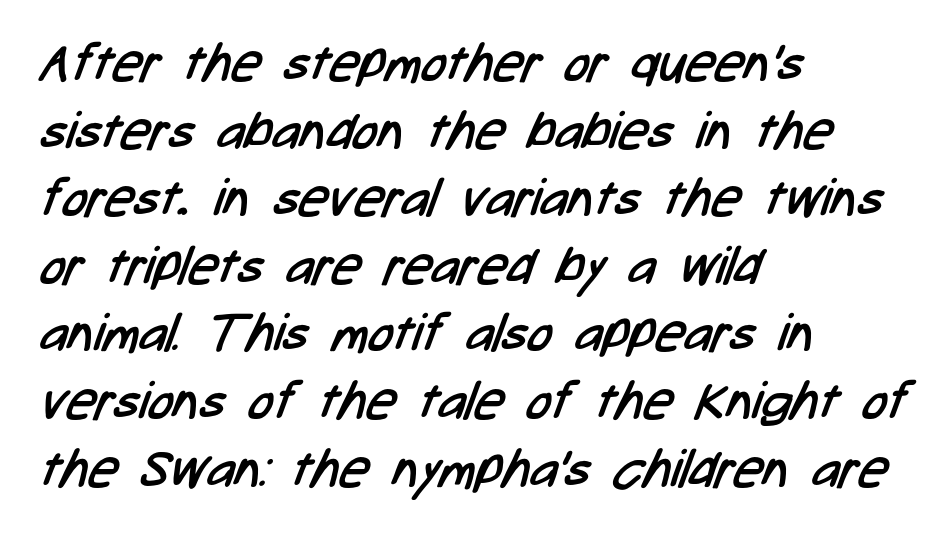
{"serif": "no", "bold": "no", "weight": "regular", "width": "condensed", "stroke_contrast": "low", "x_height": "medium", "monospaced": "no", "underline": "no", "align": "left", "line_spacing": "normal", "line_spacing_ratio": 1.3, "letter_spacing": "normal", "letter_spacing_em": 0.0, "glyph_px": 52}
